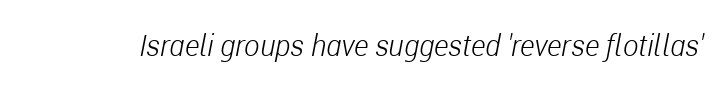
{"italic": "yes", "lean": "right", "slant_degrees": 11, "bold": "no", "weight": "light", "width": "condensed", "stroke_contrast": "low", "x_height": "medium", "monospaced": "no", "underline": "no", "letter_spacing": "normal", "letter_spacing_em": 0.0, "glyph_px": 29}
